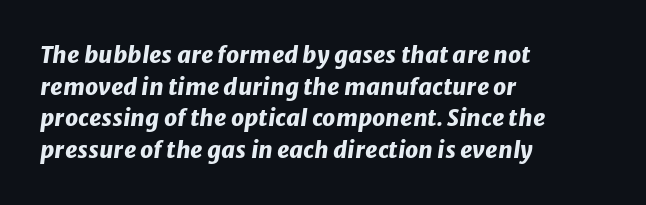
The image shows 23 px bold type, italic (leaning right); set left-aligned, normal line spacing (1.37x), normal letter spacing, not underlined.
